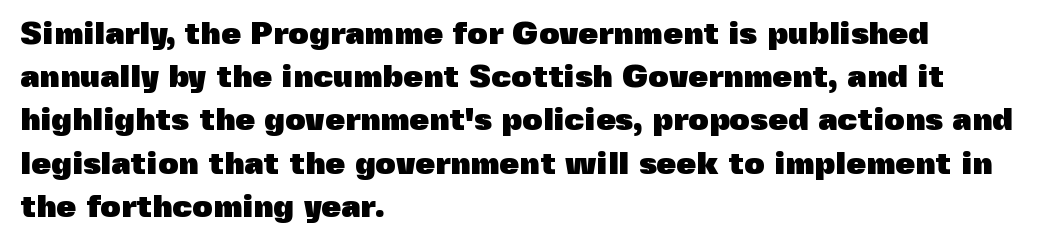
A classic flush-left, rag-right setting is used for this passage. Students, observe: this is what conventionally led text looks like. Does the weight exceed regular? Yes, all the way to bold. Unlike italic type, these characters show no tilt at all. Honestly, there is no underline to notice here at all.
